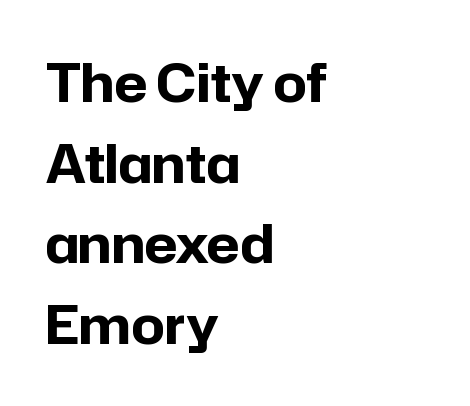
The image shows 52 px bold sans-serif type, upright; set left-aligned, normal line spacing (1.55x), normal letter spacing, not underlined; low stroke contrast and a medium x-height.
